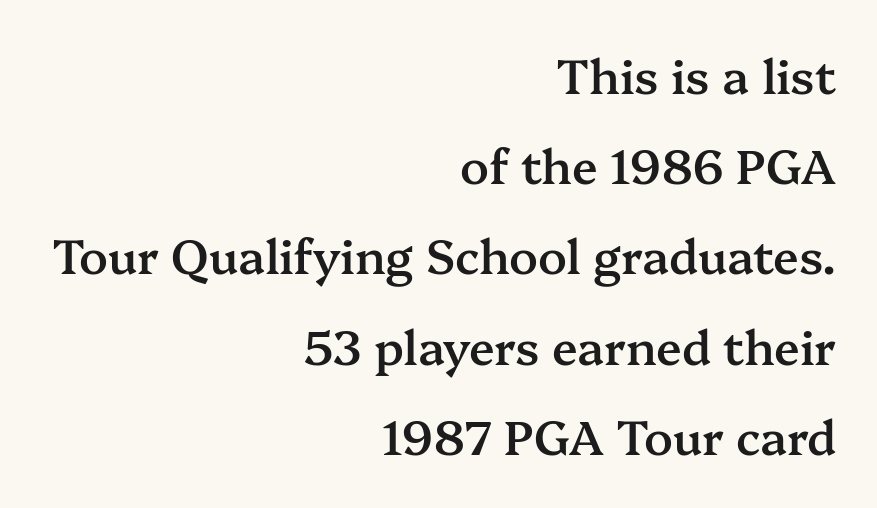
A somewhat darkened texture: the type is semibold rather than bold. These lines stack with their right ends in a neat column. Any mark beneath the type? The region is blank. A typesetter would label this face a serif. This sample uses an upright cut, with every glyph sitting square on the baseline. Character widths vary here, with narrow letters taking less room than wide ones.
